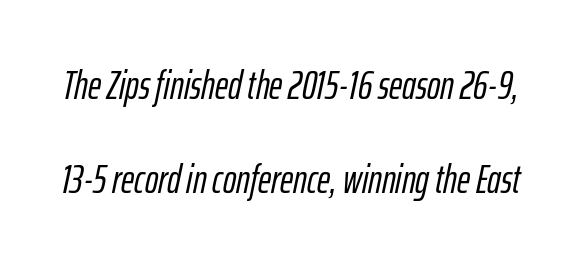
{"italic": "yes", "lean": "right", "slant_degrees": 12, "width": "condensed", "stroke_contrast": "low", "x_height": "medium", "monospaced": "no", "underline": "no", "line_spacing": "loose", "line_spacing_ratio": 2.35, "letter_spacing": "normal", "letter_spacing_em": 0.0, "glyph_px": 40}
